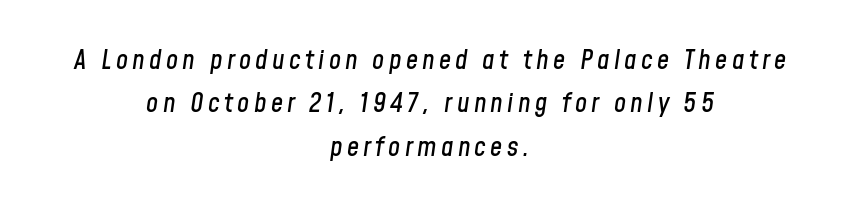
The image shows 27 px text type, italic (leaning right); set centered, normal line spacing (1.61x), not underlined.
